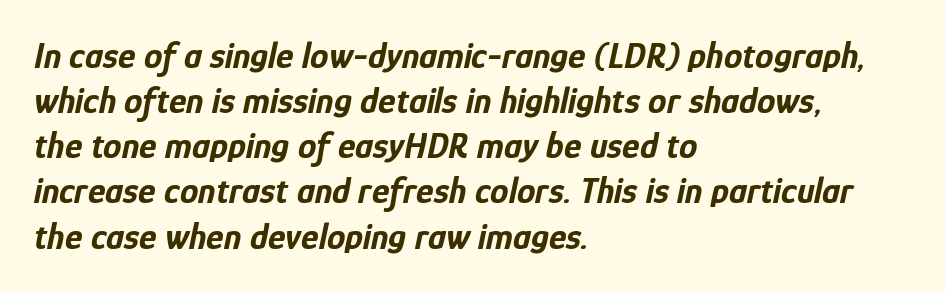
The image shows 37 px bold, condensed type, italic (leaning right); set left-aligned, line spacing 1.22x, normal letter spacing, not underlined; low stroke contrast and a medium x-height.
